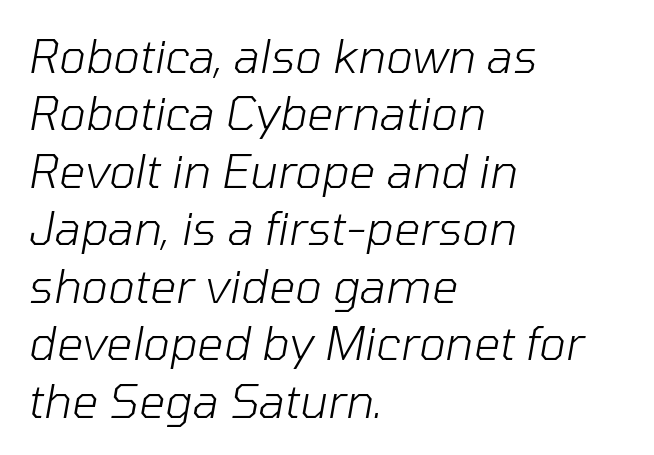
{"italic": "yes", "lean": "right", "slant_degrees": 10, "bold": "no", "weight": "light", "width": "normal", "stroke_contrast": "low", "x_height": "medium", "monospaced": "no", "underline": "no", "align": "left", "line_spacing": "normal", "line_spacing_ratio": 1.25, "letter_spacing": "normal", "letter_spacing_em": 0.0, "glyph_px": 46}
